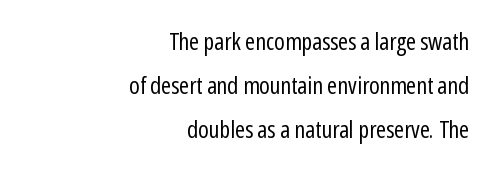
Q: Is the text bold? A: No.
Q: Is the text italic (slanted)? A: No, it is upright.
Q: Is the text underlined? A: No.
Q: How is the paragraph aligned? A: Right-aligned.
Q: Is the spacing between letters normal or unusually wide? A: Normal.
